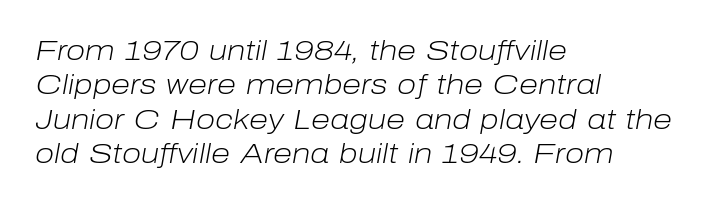
{"italic": "yes", "lean": "right", "slant_degrees": 10, "bold": "no", "weight": "light", "width": "normal", "stroke_contrast": "low", "x_height": "medium", "monospaced": "no", "underline": "no", "align": "left", "line_spacing_ratio": 1.23, "letter_spacing": "normal", "letter_spacing_em": 0.0, "glyph_px": 28}
